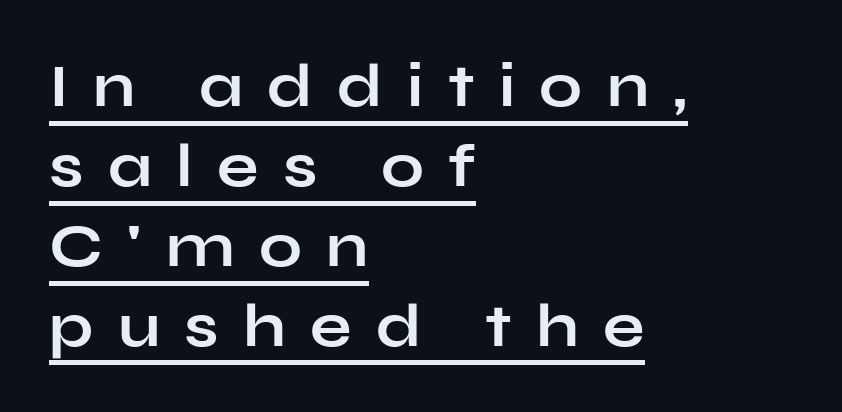
Q: Is the text bold? A: Yes.
Q: Is the text italic (slanted)? A: No, it is upright.
Q: Is the typeface a serif or a sans-serif typeface? A: Sans-serif.
Q: Is the text underlined? A: Yes.
Q: How is the paragraph aligned? A: Left-aligned.
Q: Is the spacing between letters normal or unusually wide? A: Unusually wide.
Q: Is the spacing between lines tight, normal or loose? A: Normal.
Q: Width (condensed, normal, or wide)? A: Wide.
Q: Stroke contrast? A: Low.
Q: x-height? A: Medium.
Q: Monospaced? A: No.
